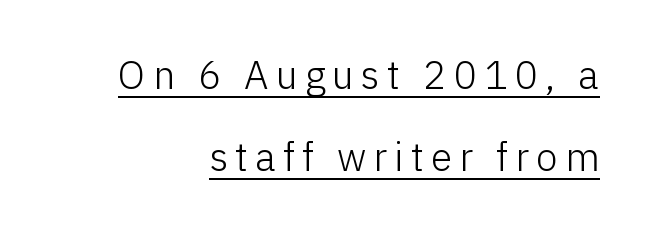
This is sans-serif lettering, the kind often seen on screens and signage. The compositor pushed each line to the right boundary. These lines stand farther apart than default settings would place them. Is this a fixed-width face? No — the glyphs have proportional, varying widths. Check the space under the baseline: a stroke is drawn there.
